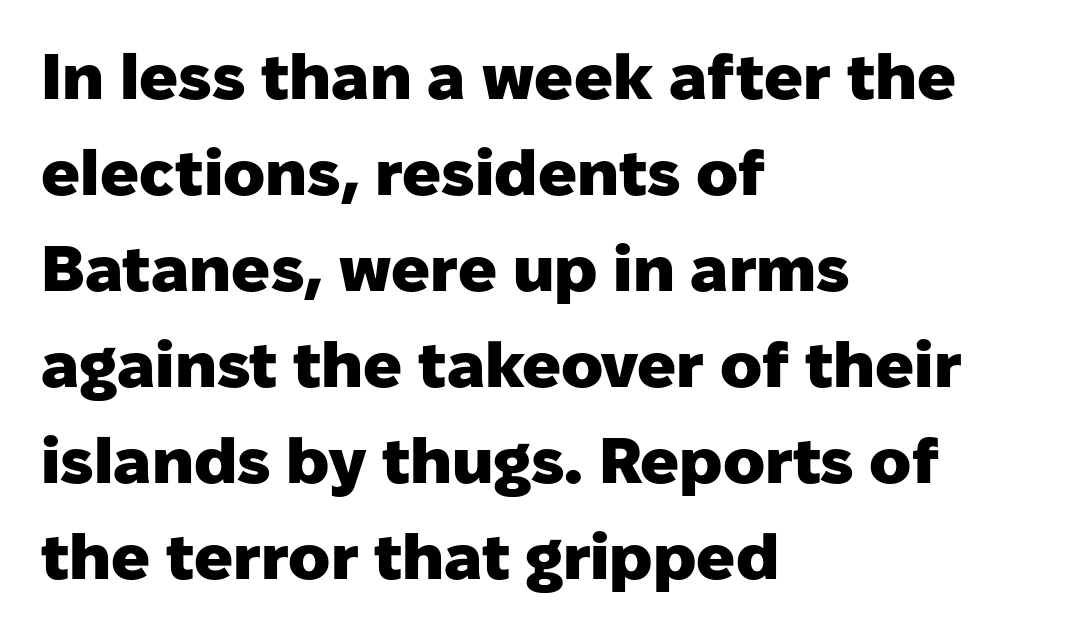
The image shows 64 px heavy sans-serif type, upright; set left-aligned, normal line spacing (1.5x), normal letter spacing, not underlined; low stroke contrast and a medium x-height.
